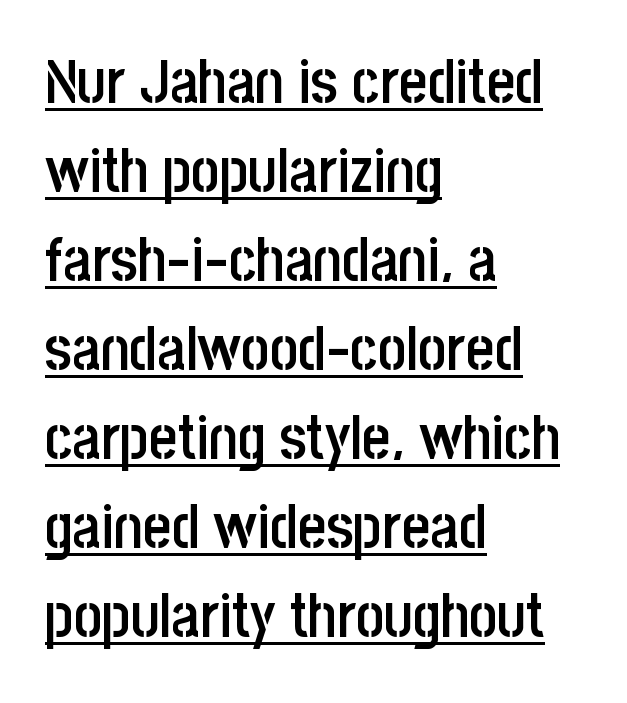
The image shows 61 px semibold, condensed sans-serif type, upright; set left-aligned, normal line spacing (1.46x), normal letter spacing, underlined; low stroke contrast and a large x-height.
